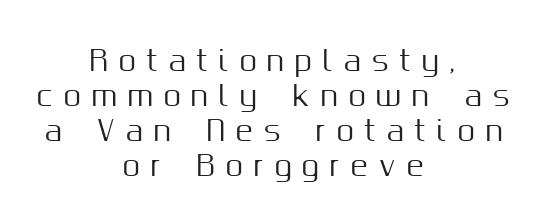
{"serif": "no", "italic": "no", "width": "normal", "stroke_contrast": "medium", "x_height": "medium", "monospaced": "no", "underline": "no", "align": "center", "line_spacing": "normal", "line_spacing_ratio": 1.25, "letter_spacing": "wide", "letter_spacing_em": 0.39, "glyph_px": 28}
